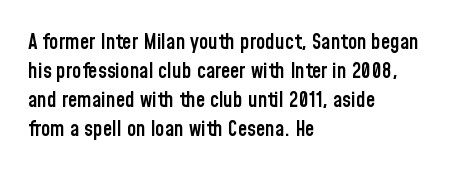
These lines keep a tight, regular rhythm from letter to letter. If you drew a ruler down the left edge, every line would touch it. Compared with an ordinary text face, these strokes are moderately heavier — a semibold. Whoever set this chose a conventional vertical rhythm. The glyphs are unaccompanied by any horizontal stroke below them.
